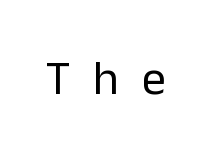
The image shows 48 px regular-weight sans-serif type, upright; set unusually wide letter spacing (+0.48 em), not underlined; low stroke contrast and a medium x-height.
